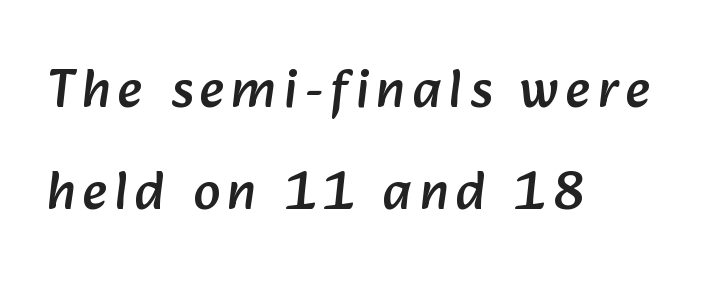
The image shows 54 px sans-serif type; set left-aligned, line spacing 1.89x, not underlined; low stroke contrast and a medium x-height.
